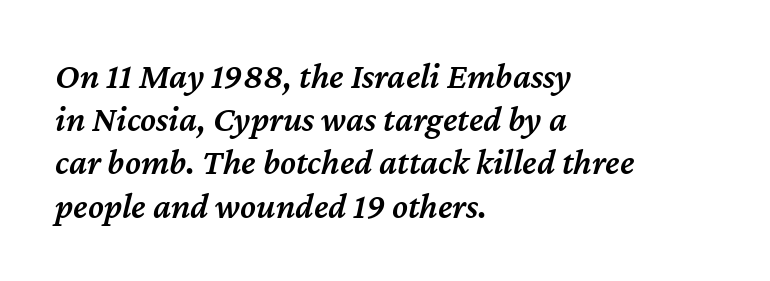
{"italic": "yes", "lean": "right", "slant_degrees": 12, "bold": "semi", "weight": "semibold", "width": "normal", "stroke_contrast": "medium", "x_height": "medium", "monospaced": "no", "underline": "no", "align": "left", "line_spacing_ratio": 1.2, "letter_spacing": "normal", "letter_spacing_em": 0.0, "glyph_px": 36}
